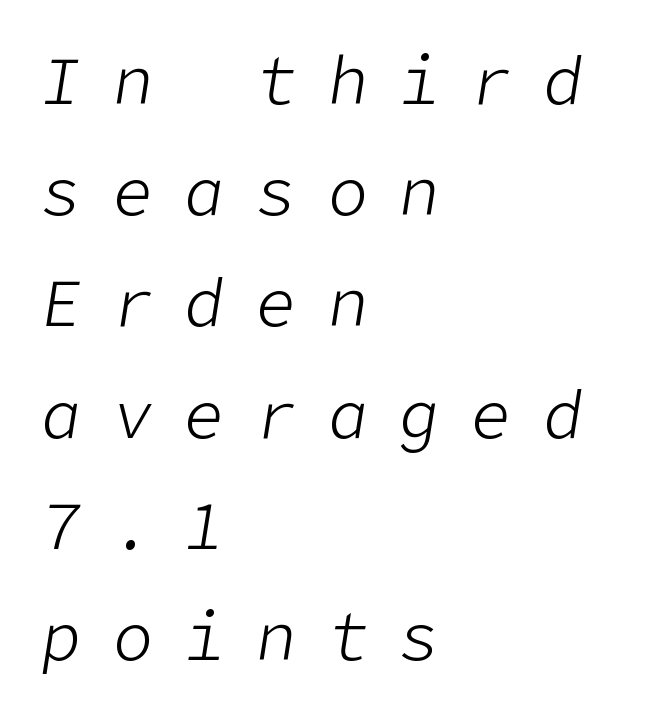
The image shows 67 px light type, italic (leaning right); set left-aligned, normal line spacing (1.66x), unusually wide letter spacing (+0.47 em), not underlined; low stroke contrast and a medium x-height.
